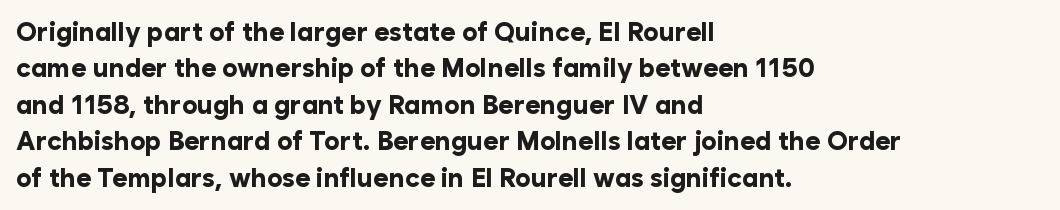
The image shows 26 px bold type, upright; set left-aligned, normal line spacing (1.4x), normal letter spacing, not underlined.
